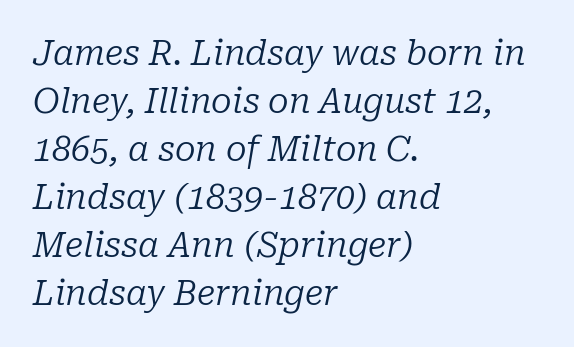
{"serif": "yes", "italic": "yes", "lean": "right", "slant_degrees": 10, "bold": "no", "weight": "regular", "width": "normal", "stroke_contrast": "low", "x_height": "medium", "monospaced": "no", "underline": "no", "align": "left", "line_spacing": "normal", "line_spacing_ratio": 1.41, "letter_spacing": "normal", "letter_spacing_em": 0.0, "glyph_px": 34}
